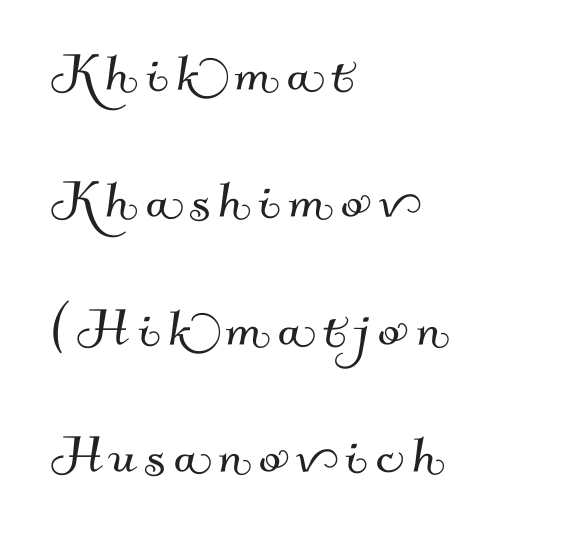
The image shows 65 px sans-serif type; set left-aligned, loose line spacing (1.96x), not underlined; medium stroke contrast and a small x-height.
